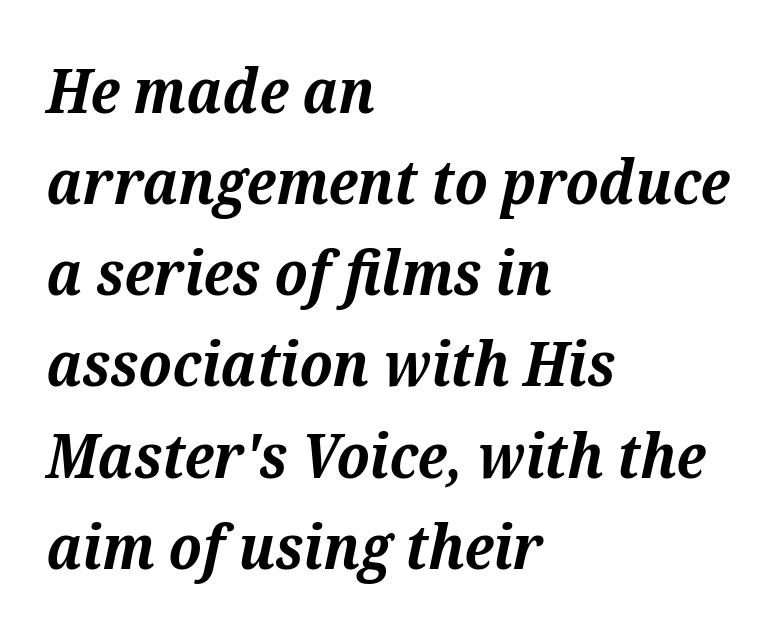
The image shows 62 px bold serif type, italic (leaning right); set left-aligned, normal line spacing (1.47x), normal letter spacing, not underlined; medium stroke contrast and a medium x-height.
